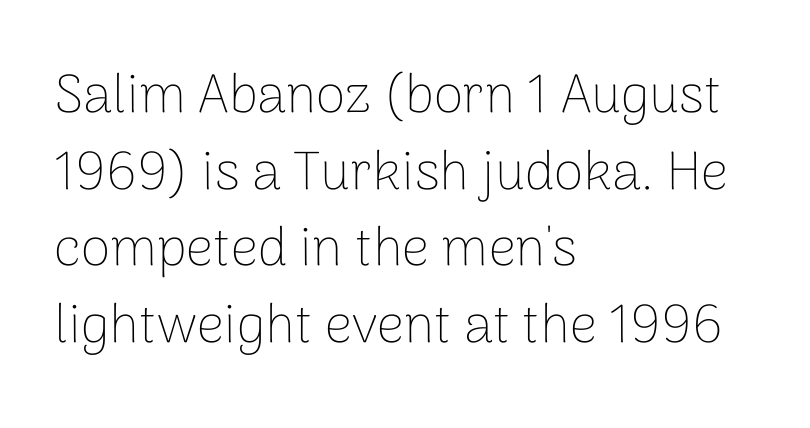
Q: Is the text bold? A: No.
Q: Is the text italic (slanted)? A: No, it is upright.
Q: Is the typeface a serif or a sans-serif typeface? A: Sans-serif.
Q: Is the text underlined? A: No.
Q: How is the paragraph aligned? A: Left-aligned.
Q: Is the spacing between letters normal or unusually wide? A: Normal.
Q: Is the spacing between lines tight, normal or loose? A: Normal.
Q: Width (condensed, normal, or wide)? A: Normal.
Q: Stroke contrast? A: Low.
Q: x-height? A: Medium.
Q: Monospaced? A: No.
